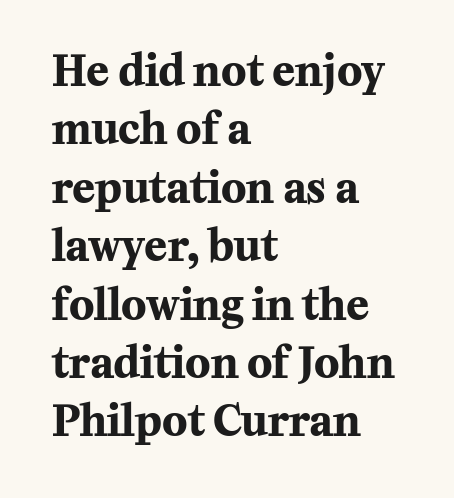
{"serif": "yes", "italic": "no", "bold": "yes", "weight": "bold", "width": "normal", "stroke_contrast": "medium", "x_height": "medium", "monospaced": "no", "underline": "no", "align": "left", "line_spacing": "normal", "line_spacing_ratio": 1.39, "letter_spacing": "normal", "letter_spacing_em": 0.0, "glyph_px": 42}
